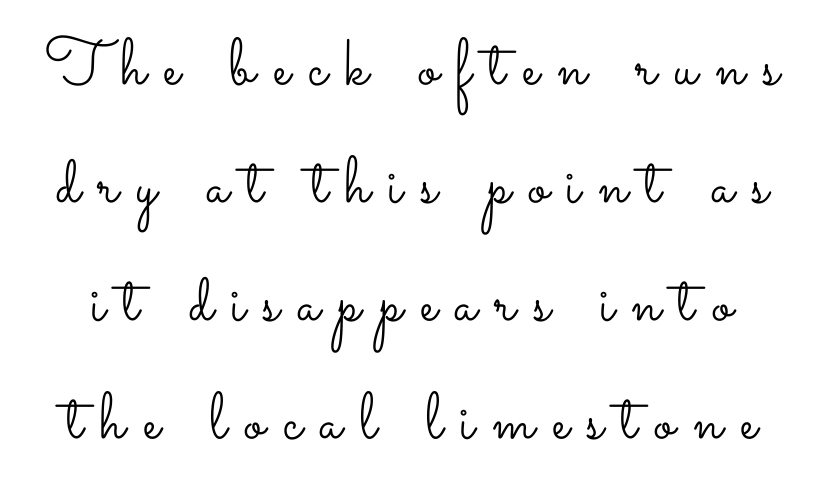
Characters follow at a spacing far wider than the type designer built in. Is the stroke heavy? The answer is a plain regular-or-lighter. Each row of text sits above clean, open space.
